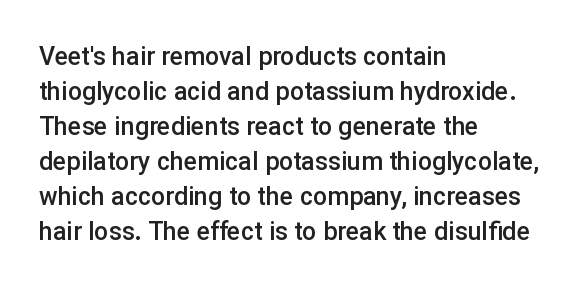
{"italic": "no", "bold": "semi", "underline": "no", "align": "left", "line_spacing": "normal", "line_spacing_ratio": 1.4, "letter_spacing": "normal", "letter_spacing_em": 0.0, "glyph_px": 25}
